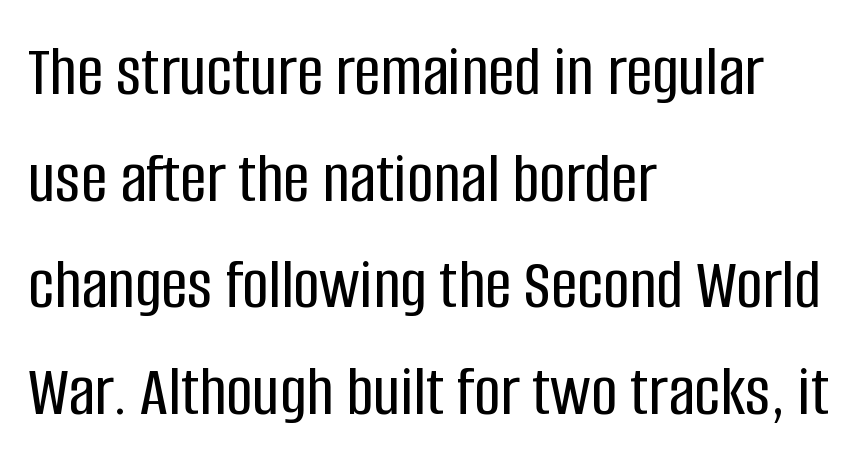
Q: Is the text italic (slanted)? A: No, it is upright.
Q: Is the typeface a serif or a sans-serif typeface? A: Sans-serif.
Q: Is the text underlined? A: No.
Q: How is the paragraph aligned? A: Left-aligned.
Q: Is the spacing between letters normal or unusually wide? A: Normal.
Q: Is the spacing between lines tight, normal or loose? A: Normal.
Q: Width (condensed, normal, or wide)? A: Condensed.
Q: Stroke contrast? A: Low.
Q: x-height? A: Large.
Q: Monospaced? A: No.
